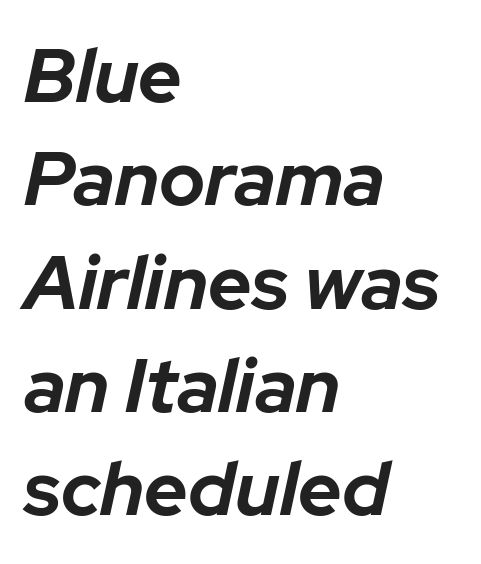
{"italic": "yes", "lean": "right", "slant_degrees": 12, "bold": "yes", "weight": "bold", "width": "normal", "stroke_contrast": "low", "x_height": "medium", "monospaced": "no", "underline": "no", "align": "left", "line_spacing": "normal", "line_spacing_ratio": 1.36, "letter_spacing": "normal", "letter_spacing_em": 0.0, "glyph_px": 76}
